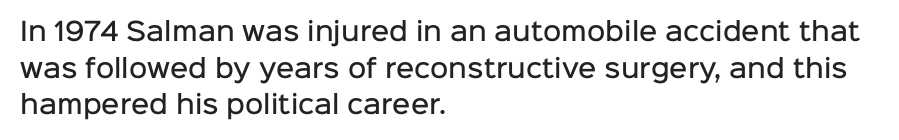
The image shows 25 px text type, upright; set left-aligned, normal line spacing (1.47x), normal letter spacing, not underlined.
